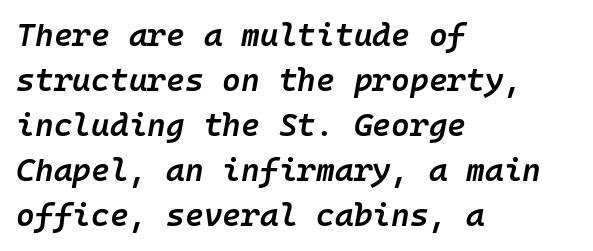
Q: Is the text bold? A: Semi-bold.
Q: Is the text italic (slanted)? A: Yes, it leans right by about 10 degrees.
Q: Is the text underlined? A: No.
Q: How is the paragraph aligned? A: Left-aligned.
Q: Is the spacing between letters normal or unusually wide? A: Normal.
Q: Is the spacing between lines tight, normal or loose? A: Normal.
Q: Width (condensed, normal, or wide)? A: Normal.
Q: Stroke contrast? A: Low.
Q: x-height? A: Medium.
